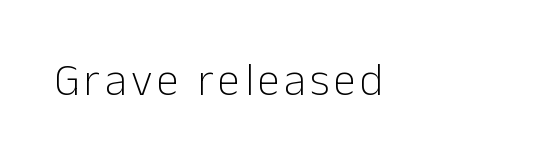
Q: Is the text bold? A: No.
Q: Is the text italic (slanted)? A: No, it is upright.
Q: Is the typeface a serif or a sans-serif typeface? A: Sans-serif.
Q: Is the text underlined? A: No.
Q: Width (condensed, normal, or wide)? A: Normal.
Q: Stroke contrast? A: Low.
Q: x-height? A: Medium.
Q: Monospaced? A: No.
